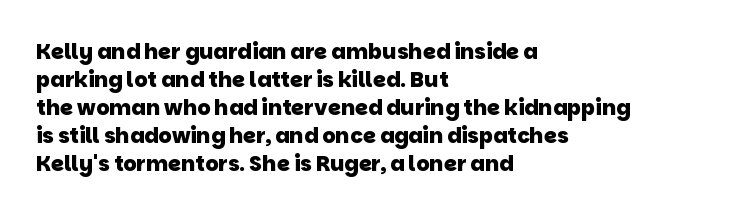
Short and long lines alike share a common starting point at left. Every letter is thick-stroked: bold, no question. Interline gaps are of average width in this sample. Quick note: underline off.
